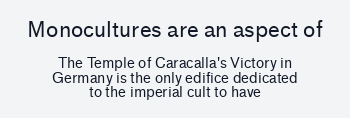
Short and long lines alike share a common midpoint. These glyphs show unthickened strokes, regular width or finer. This block would grow much taller if given ordinary leading; it's compressed now. Each row of text sits above clean, open space.
